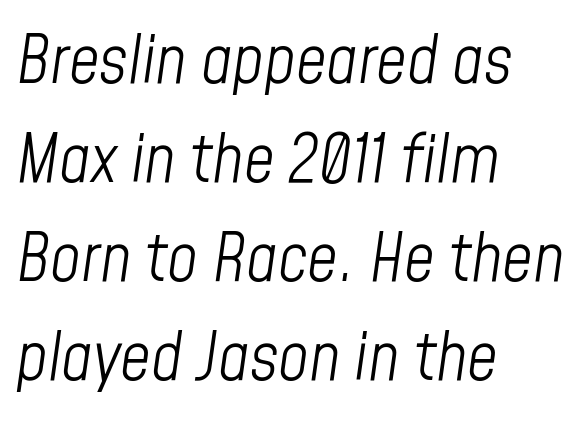
Q: Is the text bold? A: No.
Q: Is the text italic (slanted)? A: Yes, it leans right by about 8 degrees.
Q: Is the text underlined? A: No.
Q: How is the paragraph aligned? A: Left-aligned.
Q: Is the spacing between letters normal or unusually wide? A: Normal.
Q: Is the spacing between lines tight, normal or loose? A: Normal.
Q: Width (condensed, normal, or wide)? A: Condensed.
Q: Stroke contrast? A: Low.
Q: x-height? A: Medium.
Q: Monospaced? A: No.
